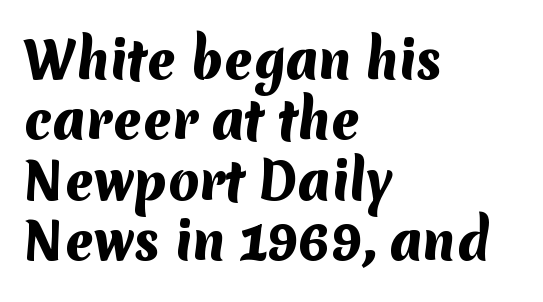
Q: Is the text bold? A: Yes.
Q: Is the typeface a serif or a sans-serif typeface? A: Sans-serif.
Q: Is the text underlined? A: No.
Q: How is the paragraph aligned? A: Left-aligned.
Q: Is the spacing between letters normal or unusually wide? A: Normal.
Q: Width (condensed, normal, or wide)? A: Normal.
Q: Stroke contrast? A: Medium.
Q: x-height? A: Medium.
Q: Monospaced? A: No.
